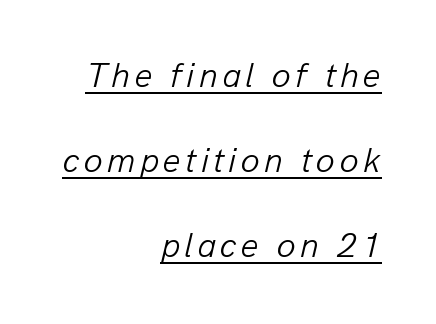
Q: Is the text bold? A: No.
Q: Is the text italic (slanted)? A: Yes, it leans right by about 13 degrees.
Q: Is the text underlined? A: Yes.
Q: How is the paragraph aligned? A: Right-aligned.
Q: Is the spacing between lines tight, normal or loose? A: Loose.
Q: Width (condensed, normal, or wide)? A: Normal.
Q: Stroke contrast? A: Low.
Q: x-height? A: Medium.
Q: Monospaced? A: No.
